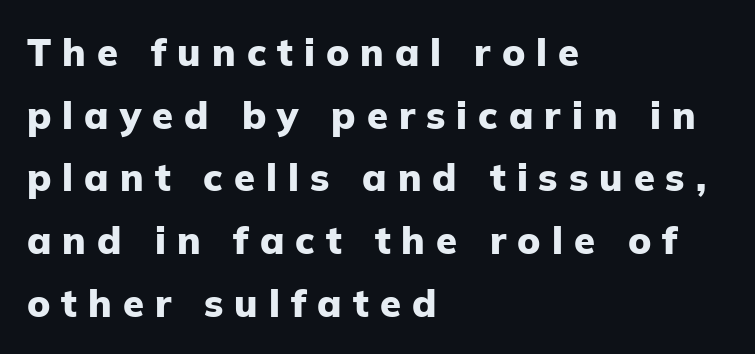
If you measured baseline to baseline, you'd find a middling distance. If you drew a ruler down the left edge, every line would touch it. The gap between lines stays unmarked. A full-strength bold gives these letters their thick strokes.
